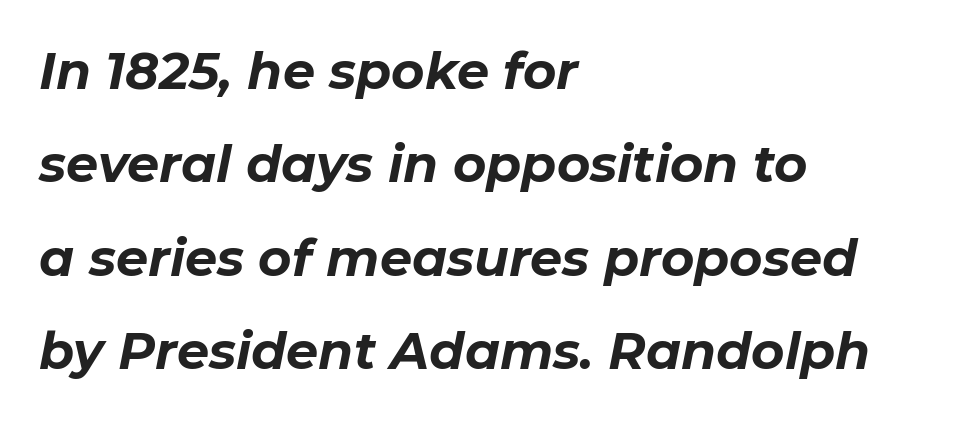
{"italic": "yes", "lean": "right", "slant_degrees": 11, "bold": "yes", "weight": "bold", "width": "normal", "stroke_contrast": "low", "x_height": "medium", "monospaced": "no", "underline": "no", "align": "left", "line_spacing_ratio": 1.83, "letter_spacing": "normal", "letter_spacing_em": 0.0, "glyph_px": 51}
